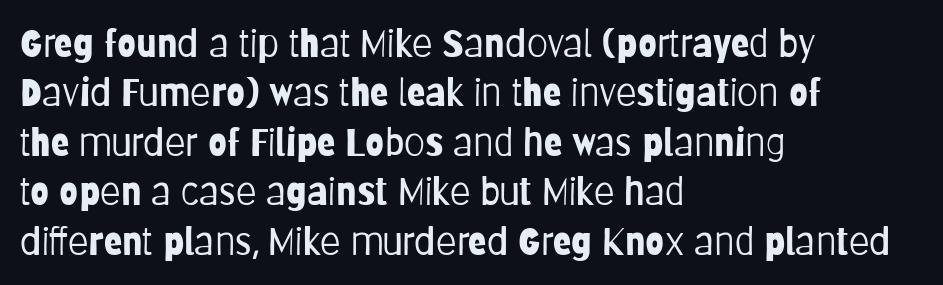
{"serif": "no", "italic": "no", "bold": "no", "weight": "light", "width": "condensed", "stroke_contrast": "low", "x_height": "large", "monospaced": "no", "underline": "no", "align": "left", "line_spacing": "normal", "line_spacing_ratio": 1.3, "letter_spacing": "normal", "letter_spacing_em": 0.0, "glyph_px": 38}
